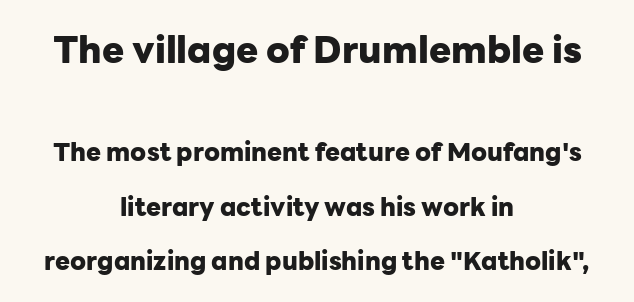
Q: Is the text bold? A: Yes.
Q: Is the text italic (slanted)? A: No, it is upright.
Q: Is the typeface a serif or a sans-serif typeface? A: Sans-serif.
Q: Is the text underlined? A: No.
Q: How is the paragraph aligned? A: Centered.
Q: Is the spacing between letters normal or unusually wide? A: Normal.
Q: Is the spacing between lines tight, normal or loose? A: Loose.
Q: Which block of text is set in a larger size, the first (top) or the second (bottom)? A: The first (top) one.
Q: Width (condensed, normal, or wide)? A: Normal.
Q: Stroke contrast? A: Low.
Q: x-height? A: Medium.
Q: Monospaced? A: No.
